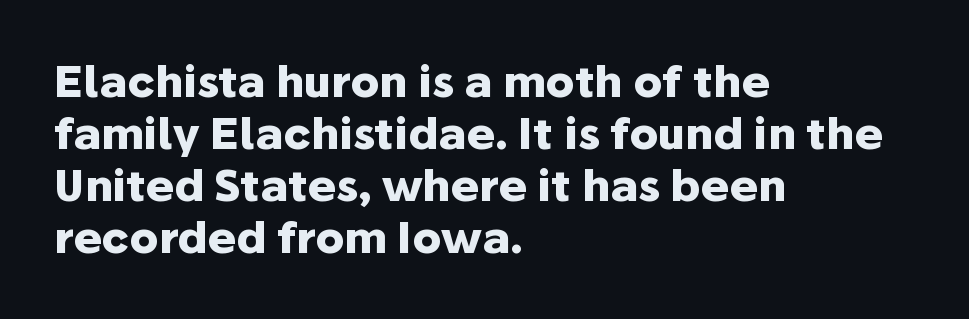
The type family on display is of the sans-serif kind. These lines carry a lot of weight — the face is fully bold. Leftover space on each line is placed entirely after the last word. The horizontal fit of the characters is conventional and even.
